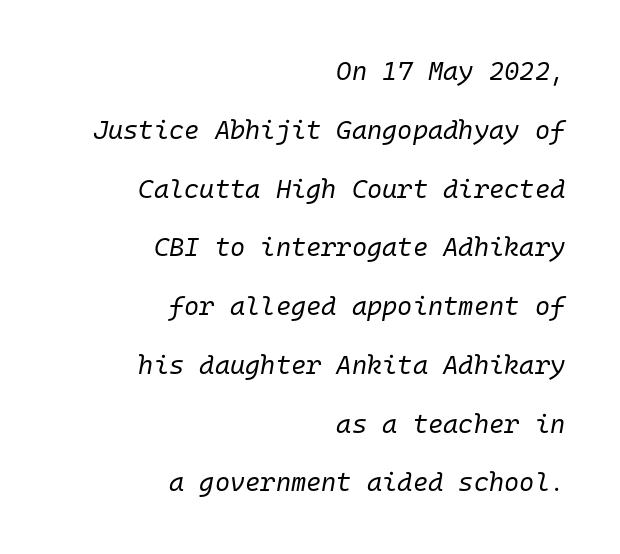
Q: Is the text bold? A: No.
Q: Is the text italic (slanted)? A: Yes, it leans right by about 10 degrees.
Q: Is the text underlined? A: No.
Q: How is the paragraph aligned? A: Right-aligned.
Q: Is the spacing between letters normal or unusually wide? A: Normal.
Q: Is the spacing between lines tight, normal or loose? A: Loose.
